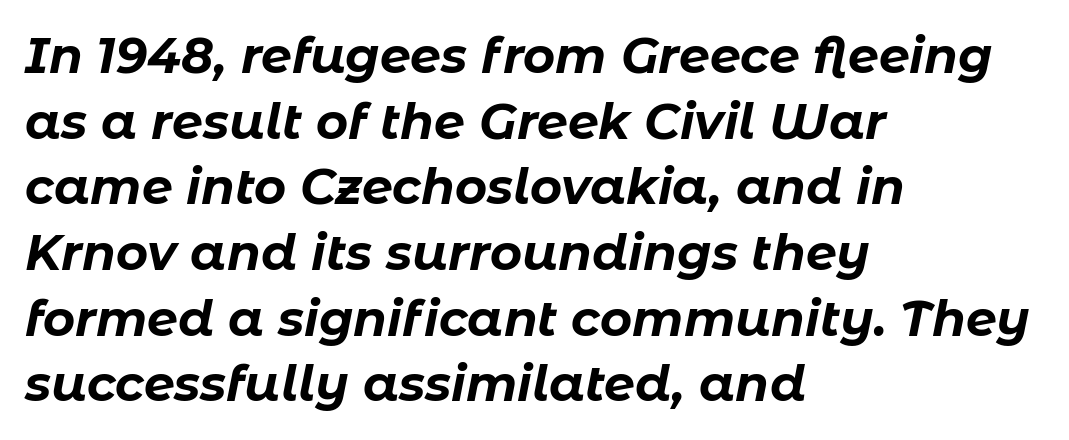
{"italic": "yes", "lean": "right", "slant_degrees": 11, "bold": "yes", "weight": "bold", "width": "normal", "stroke_contrast": "low", "x_height": "medium", "monospaced": "no", "underline": "no", "align": "left", "line_spacing": "normal", "line_spacing_ratio": 1.34, "letter_spacing": "normal", "letter_spacing_em": 0.0, "glyph_px": 49}
